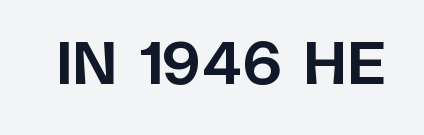
{"serif": "no", "italic": "no", "bold": "yes", "weight": "bold", "width": "normal", "stroke_contrast": "low", "x_height": "large", "monospaced": "no", "underline": "no", "letter_spacing": "normal", "letter_spacing_em": 0.0, "glyph_px": 58}
